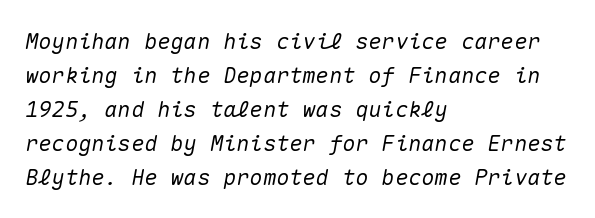
The specimen reads as italic at a glance. Underlining? Definitely not there. The vertical gap from one line to the next is medium. The lines are quadded left.
